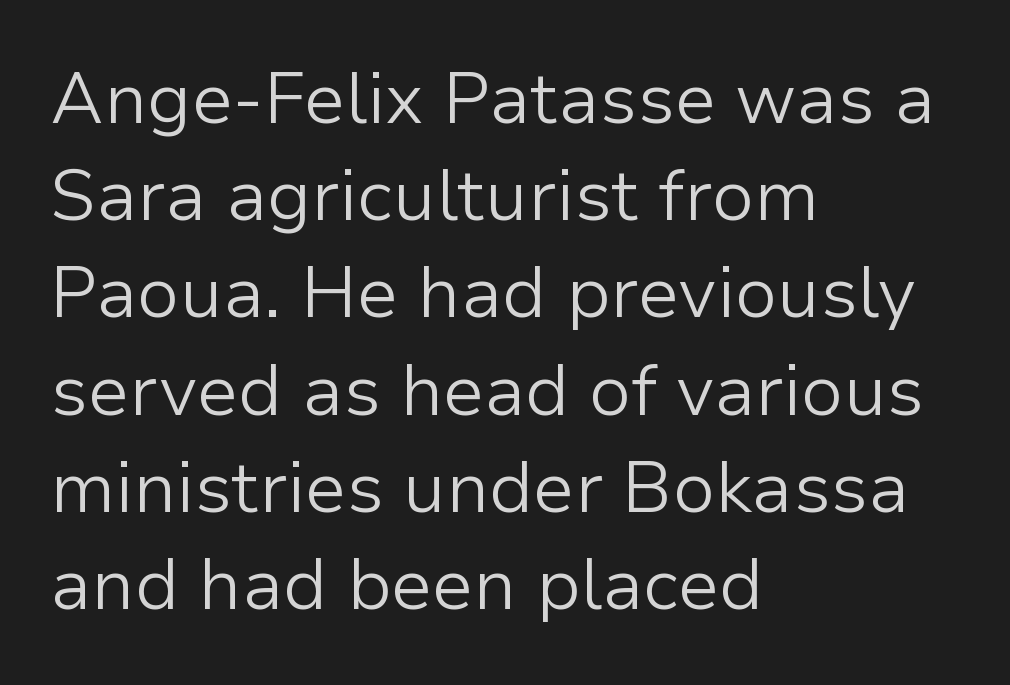
{"serif": "no", "italic": "no", "bold": "no", "weight": "light", "width": "normal", "stroke_contrast": "low", "x_height": "medium", "monospaced": "no", "underline": "no", "align": "left", "line_spacing": "normal", "line_spacing_ratio": 1.35, "letter_spacing": "normal", "letter_spacing_em": 0.0, "glyph_px": 72}
